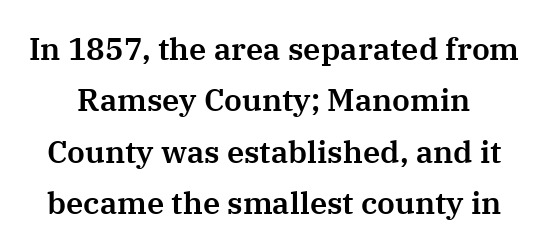
{"serif": "yes", "italic": "no", "width": "normal", "stroke_contrast": "medium", "x_height": "medium", "monospaced": "no", "underline": "no", "line_spacing": "normal", "line_spacing_ratio": 1.66, "letter_spacing": "normal", "letter_spacing_em": 0.0, "glyph_px": 31}
